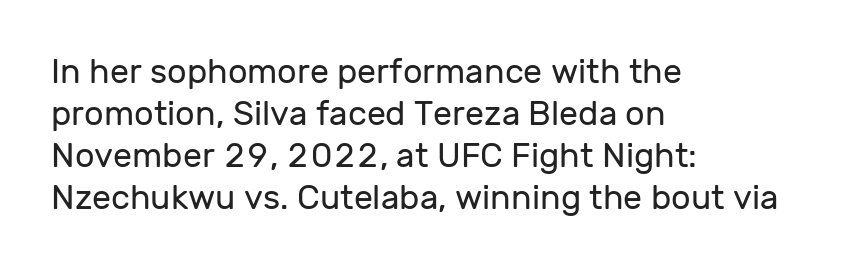
{"serif": "no", "italic": "no", "bold": "no", "weight": "regular", "width": "normal", "stroke_contrast": "low", "x_height": "medium", "monospaced": "no", "underline": "no", "align": "left", "line_spacing_ratio": 1.24, "letter_spacing": "normal", "letter_spacing_em": 0.0, "glyph_px": 34}
